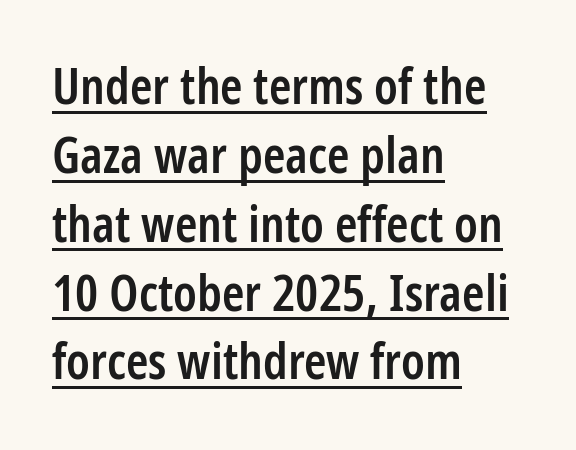
{"serif": "no", "italic": "no", "bold": "semi", "weight": "semibold", "width": "condensed", "stroke_contrast": "low", "x_height": "medium", "monospaced": "no", "underline": "yes", "align": "left", "line_spacing": "normal", "line_spacing_ratio": 1.35, "letter_spacing": "normal", "letter_spacing_em": 0.0, "glyph_px": 51}
